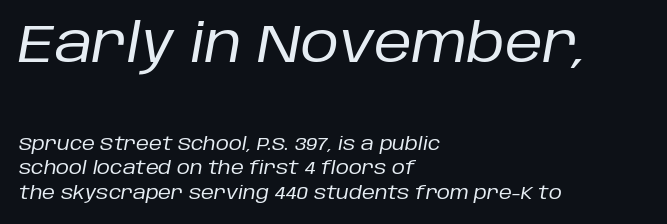
These lines are set flush left with a ragged right edge. Short note: letters normally spaced. Unmarked baselines from the first word to the last. Weight class: somewhere from thin through regular.
